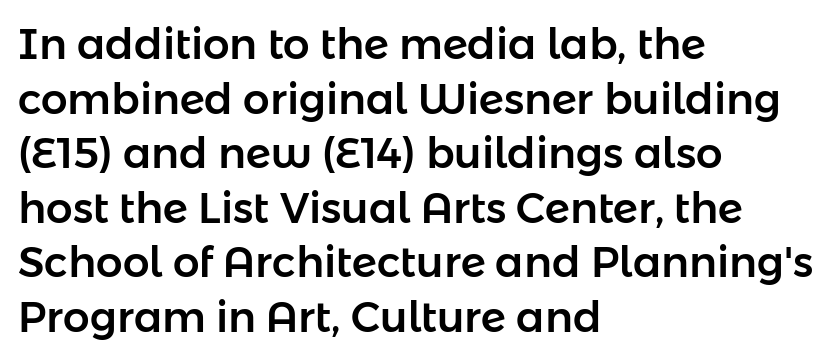
{"serif": "no", "italic": "no", "width": "normal", "stroke_contrast": "low", "x_height": "medium", "monospaced": "no", "underline": "no", "align": "left", "line_spacing": "normal", "line_spacing_ratio": 1.3, "letter_spacing": "normal", "letter_spacing_em": 0.0, "glyph_px": 42}
